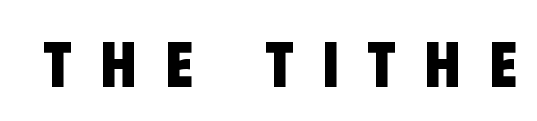
{"serif": "no", "bold": "yes", "weight": "heavy", "width": "condensed", "stroke_contrast": "low", "x_height": "large", "monospaced": "no", "underline": "no", "letter_spacing": "wide", "letter_spacing_em": 0.45, "glyph_px": 64}
